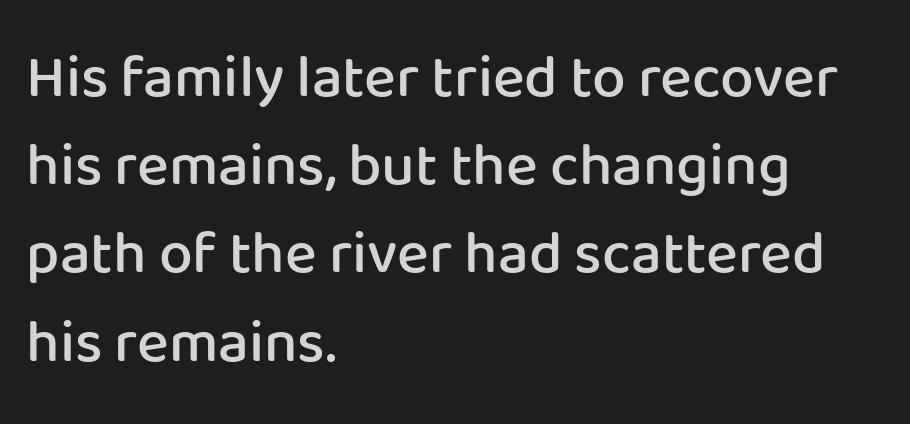
Q: Is the text bold? A: Semi-bold.
Q: Is the text italic (slanted)? A: No, it is upright.
Q: Is the typeface a serif or a sans-serif typeface? A: Sans-serif.
Q: Is the text underlined? A: No.
Q: How is the paragraph aligned? A: Left-aligned.
Q: Is the spacing between letters normal or unusually wide? A: Normal.
Q: Is the spacing between lines tight, normal or loose? A: Normal.
Q: Width (condensed, normal, or wide)? A: Normal.
Q: Stroke contrast? A: Low.
Q: x-height? A: Medium.
Q: Monospaced? A: No.
